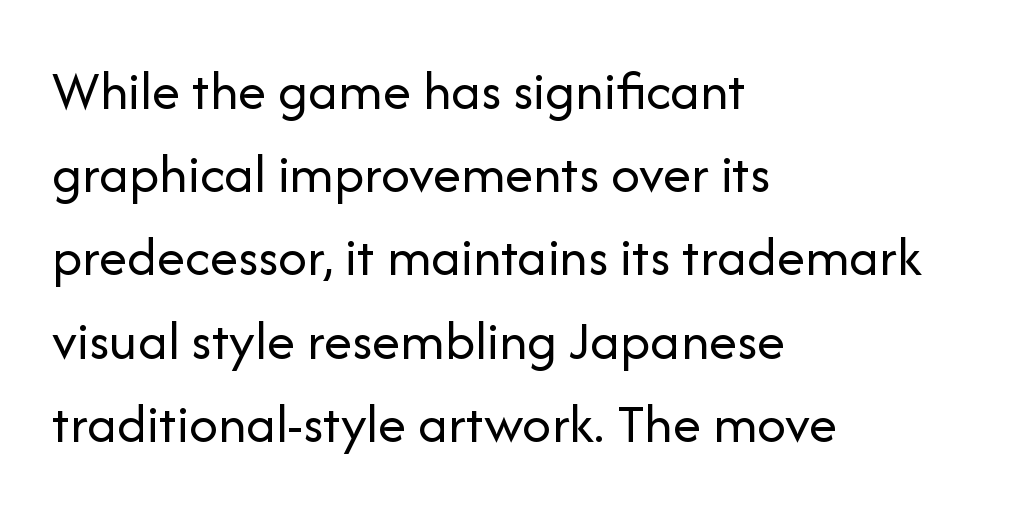
The image shows 57 px regular-weight sans-serif type, upright; set left-aligned, normal line spacing (1.46x), normal letter spacing, not underlined; low stroke contrast and a medium x-height.
